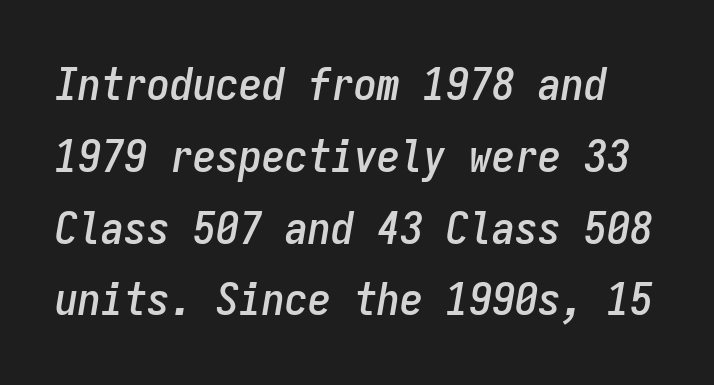
{"italic": "yes", "lean": "right", "slant_degrees": 9, "width": "condensed", "stroke_contrast": "low", "x_height": "medium", "monospaced": "yes", "underline": "no", "line_spacing": "normal", "line_spacing_ratio": 1.56, "letter_spacing": "normal", "letter_spacing_em": 0.0, "glyph_px": 46}
